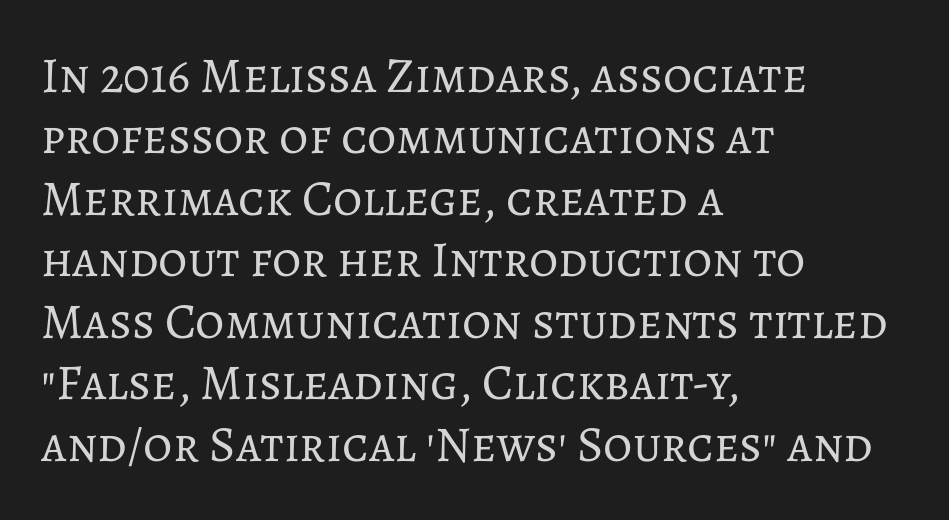
The words here are not underlined. Tracking here is standard; glyphs follow each other at the usual distance. Left-aligned paragraph, ragged on the right. Here the designer chose a conventional face with non-uniform glyph widths. The strokes carry an ordinary text weight at most. You can tell it's not italic because the verticals are truly vertical.
